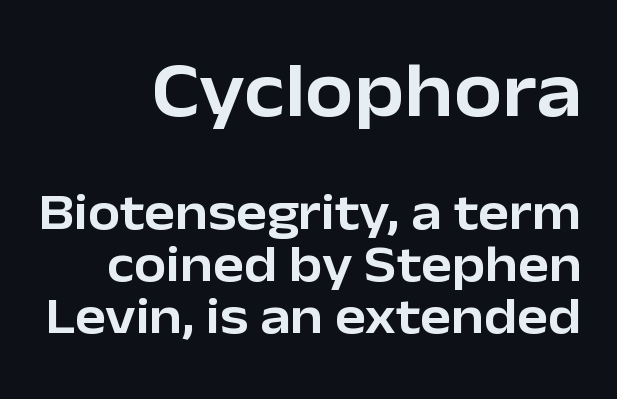
Q: Is the text italic (slanted)? A: No, it is upright.
Q: Is the typeface a serif or a sans-serif typeface? A: Sans-serif.
Q: Is the text underlined? A: No.
Q: How is the paragraph aligned? A: Right-aligned.
Q: Is the spacing between letters normal or unusually wide? A: Normal.
Q: Is the spacing between lines tight, normal or loose? A: Tight.
Q: Which block of text is set in a larger size, the first (top) or the second (bottom)? A: The first (top) one.
Q: Width (condensed, normal, or wide)? A: Normal.
Q: Stroke contrast? A: Low.
Q: x-height? A: Medium.
Q: Monospaced? A: No.
